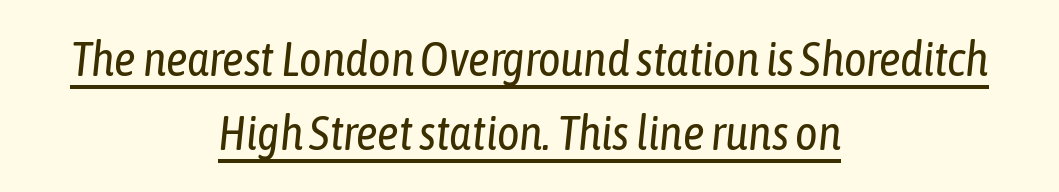
The image shows 48 px regular-weight, condensed type, italic (leaning right); set centered, normal line spacing (1.54x), normal letter spacing, underlined; low stroke contrast and a medium x-height.
